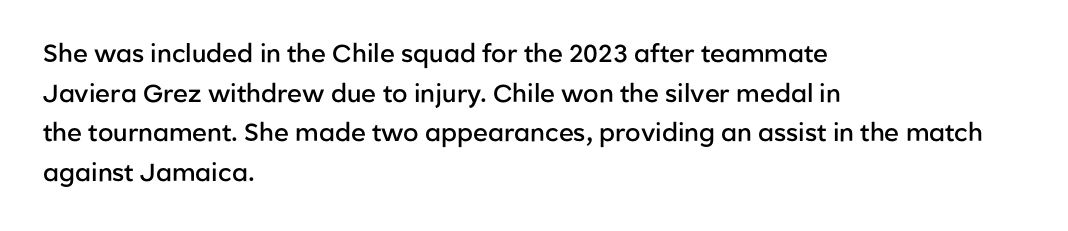
{"italic": "no", "bold": "semi", "underline": "no", "align": "left", "line_spacing": "normal", "line_spacing_ratio": 1.59, "letter_spacing": "normal", "letter_spacing_em": 0.0, "glyph_px": 25}
